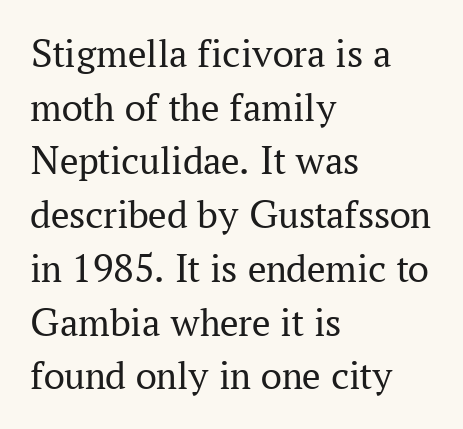
Q: Is the text bold? A: No.
Q: Is the text italic (slanted)? A: No, it is upright.
Q: Is the typeface a serif or a sans-serif typeface? A: Serif.
Q: Is the text underlined? A: No.
Q: How is the paragraph aligned? A: Left-aligned.
Q: Is the spacing between letters normal or unusually wide? A: Normal.
Q: Is the spacing between lines tight, normal or loose? A: Normal.
Q: Width (condensed, normal, or wide)? A: Normal.
Q: Stroke contrast? A: Medium.
Q: x-height? A: Medium.
Q: Monospaced? A: No.
